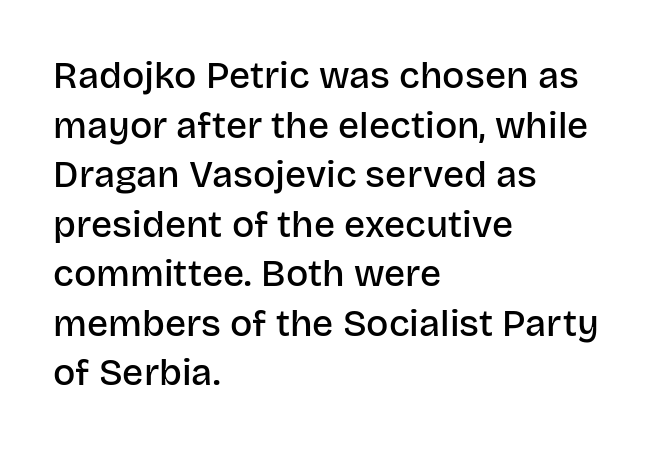
Q: Is the text bold? A: Semi-bold.
Q: Is the text italic (slanted)? A: No, it is upright.
Q: Is the typeface a serif or a sans-serif typeface? A: Sans-serif.
Q: Is the text underlined? A: No.
Q: How is the paragraph aligned? A: Left-aligned.
Q: Is the spacing between letters normal or unusually wide? A: Normal.
Q: Is the spacing between lines tight, normal or loose? A: Normal.
Q: Width (condensed, normal, or wide)? A: Normal.
Q: Stroke contrast? A: Low.
Q: x-height? A: Large.
Q: Monospaced? A: No.
